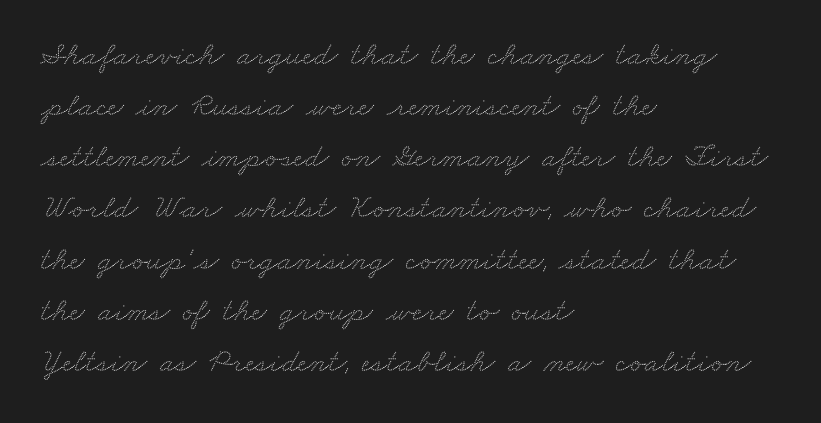
{"serif": "yes", "width": "wide", "stroke_contrast": "medium", "x_height": "small", "monospaced": "no", "underline": "no", "align": "left", "line_spacing": "normal", "line_spacing_ratio": 1.55, "letter_spacing": "normal", "letter_spacing_em": 0.0, "glyph_px": 33}
